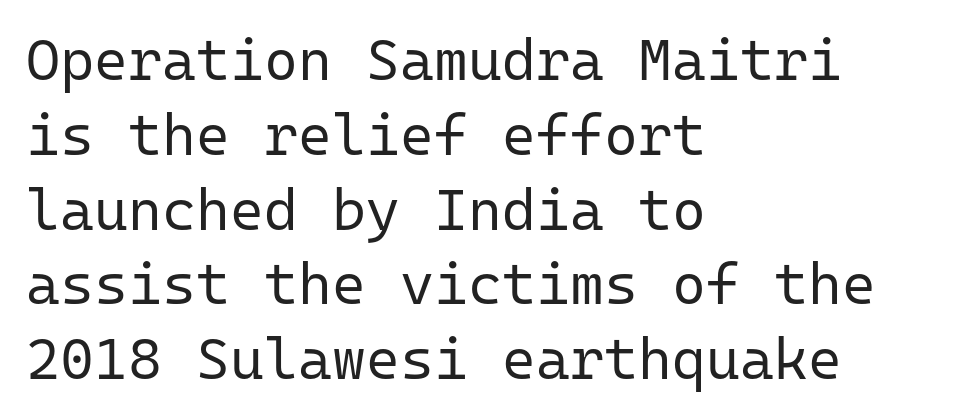
The rendering shows plain stroke endings on the letterforms — a sans-serif design. Is the type heavy? It reads as light-to-regular instead. A typesetter would call this zero additional tracking. This sample keeps an unexceptional amount of space between lines. It's the straight-up-and-down kind of type. Beneath every word, the page is bare.
